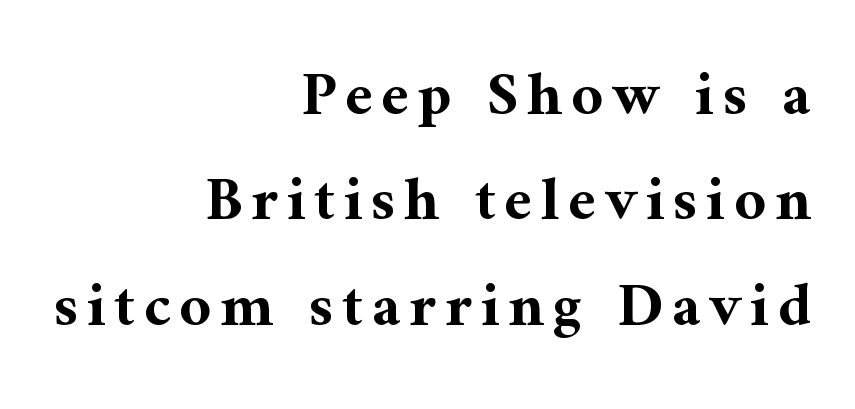
Q: Is the text bold? A: Yes.
Q: Is the text italic (slanted)? A: No, it is upright.
Q: Is the typeface a serif or a sans-serif typeface? A: Serif.
Q: Is the text underlined? A: No.
Q: How is the paragraph aligned? A: Right-aligned.
Q: Is the spacing between lines tight, normal or loose? A: Normal.
Q: Width (condensed, normal, or wide)? A: Normal.
Q: Stroke contrast? A: Medium.
Q: x-height? A: Medium.
Q: Monospaced? A: No.
